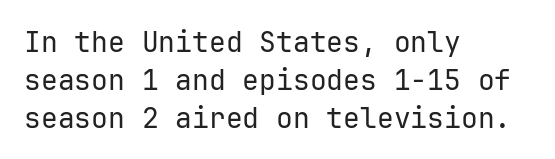
The image shows 28 px regular-weight sans-serif type, upright, monospaced; set left-aligned, normal line spacing (1.36x), normal letter spacing, not underlined; low stroke contrast and a medium x-height.
